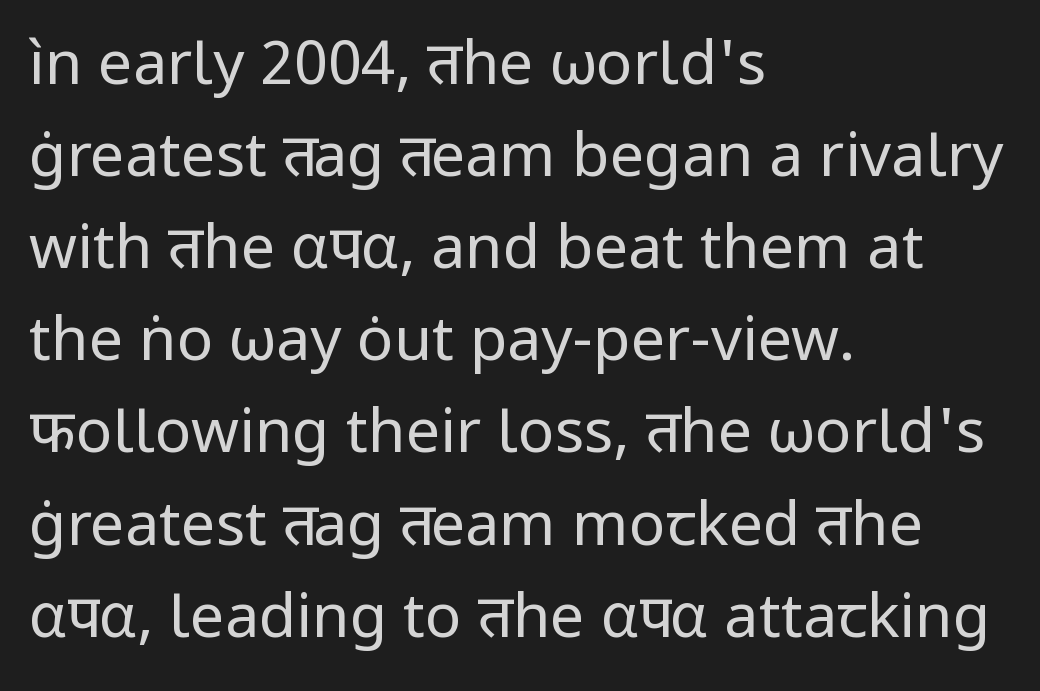
The image shows 61 px regular-weight sans-serif type, upright; set left-aligned, normal line spacing (1.51x), normal letter spacing, not underlined; low stroke contrast and a medium x-height.
